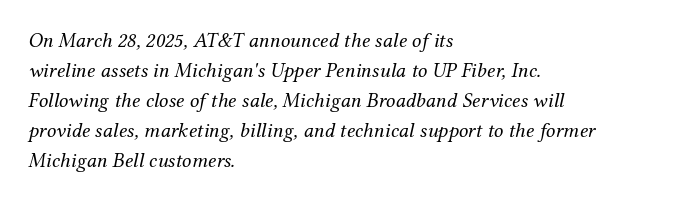
{"italic": "yes", "lean": "right", "slant_degrees": 12, "bold": "no", "underline": "no", "align": "left", "line_spacing": "normal", "line_spacing_ratio": 1.43, "letter_spacing": "normal", "letter_spacing_em": 0.0, "glyph_px": 21}
